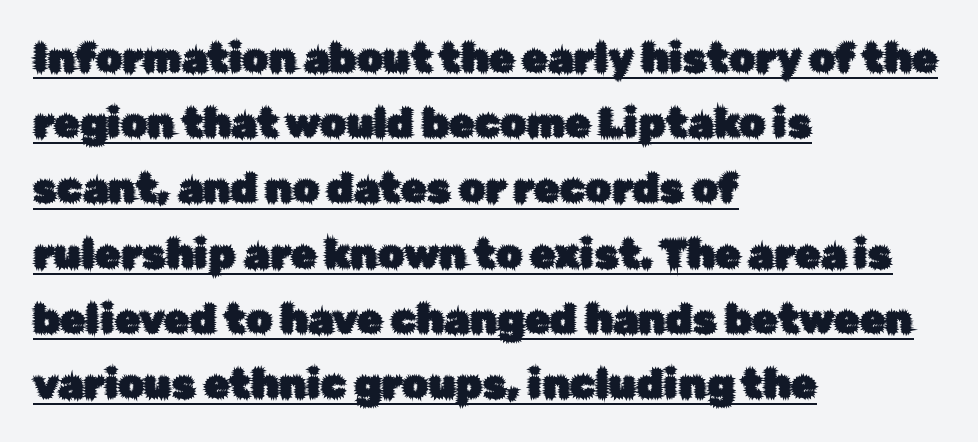
The image shows 41 px sans-serif type, upright; set left-aligned, normal line spacing (1.59x), normal letter spacing, underlined; low stroke contrast and a medium x-height.
